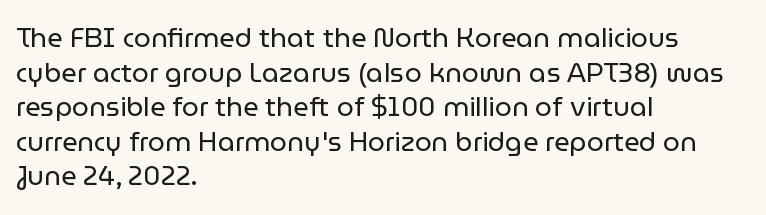
{"italic": "no", "bold": "no", "underline": "no", "align": "left", "line_spacing": "normal", "line_spacing_ratio": 1.28, "letter_spacing": "normal", "letter_spacing_em": 0.0, "glyph_px": 27}
